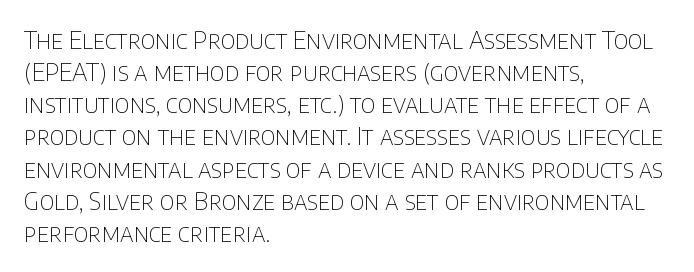
The strip under each line holds only bare page. You could call the tracking neutral — neither tight nor loose. Where is the straight margin? On the left. Upright lettering throughout. The weight tops out at a normal text grade.
